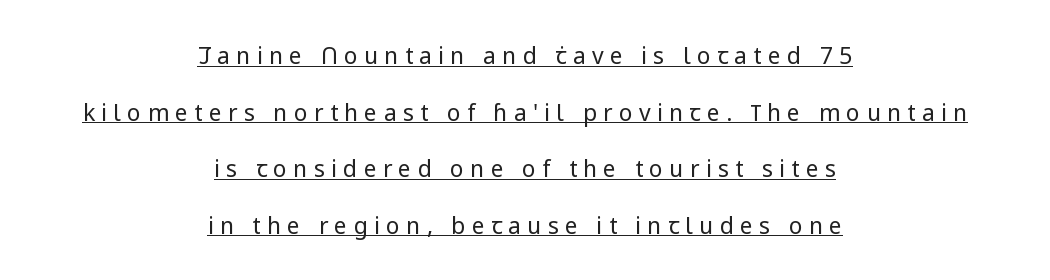
In terms of posture, this sample is upright. Decoration check: the copy is underlined. The tracking jumps out immediately: characters are airy and widely separated. A light-to-regular cut is what we see here.
